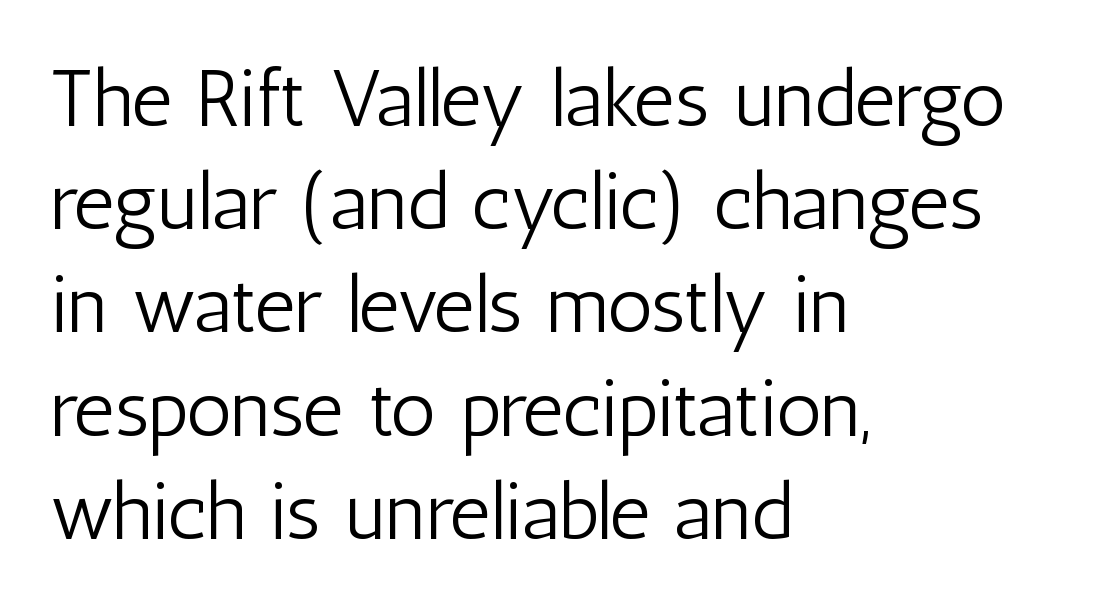
The lines sit at an ordinary, default distance from one another. The typesetter chose a ragged-right arrangement here. This sample uses a sans-serif face. Nobody drew a line under any word here. Nothing unusual about the tracking: characters are spaced as the font intends. A typesetter would call this proportional, since set widths differ per character.
